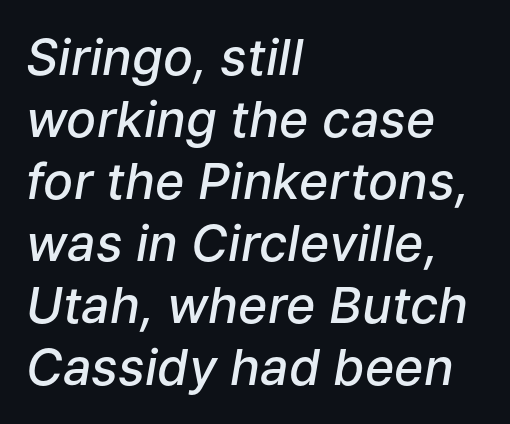
Anything drawn beneath the words? Only blank space. A typesetter would call this proportional, since set widths differ per character. Teacher's note: observe the even left margin — that is flush-left alignment. These lines were composed using italics. There is no visible air inserted between adjacent glyphs.
